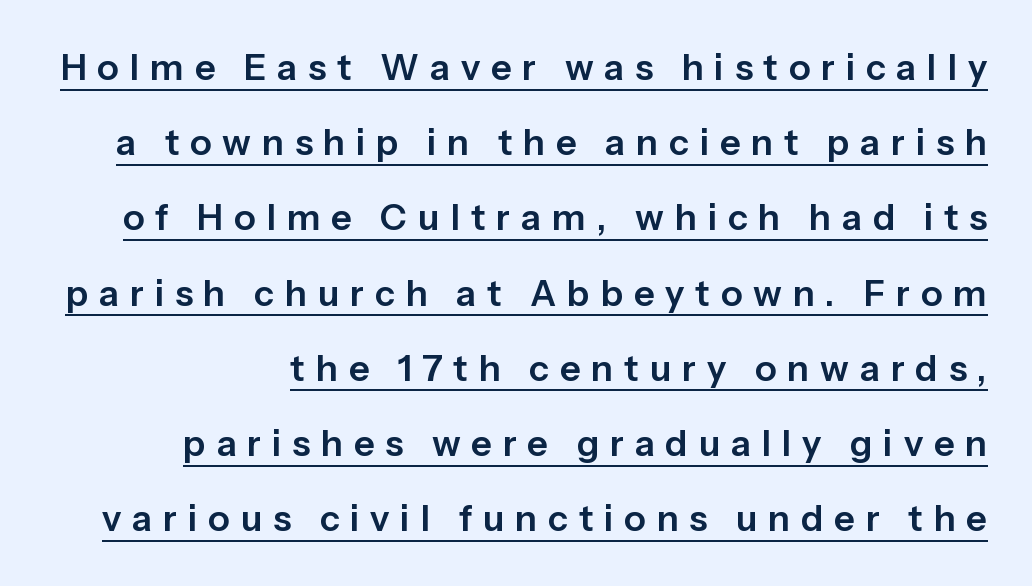
Q: Is the text italic (slanted)? A: No, it is upright.
Q: Is the typeface a serif or a sans-serif typeface? A: Sans-serif.
Q: Is the text underlined? A: Yes.
Q: Is the spacing between letters normal or unusually wide? A: Unusually wide.
Q: Is the spacing between lines tight, normal or loose? A: Loose.
Q: Width (condensed, normal, or wide)? A: Normal.
Q: Stroke contrast? A: Low.
Q: x-height? A: Medium.
Q: Monospaced? A: No.
